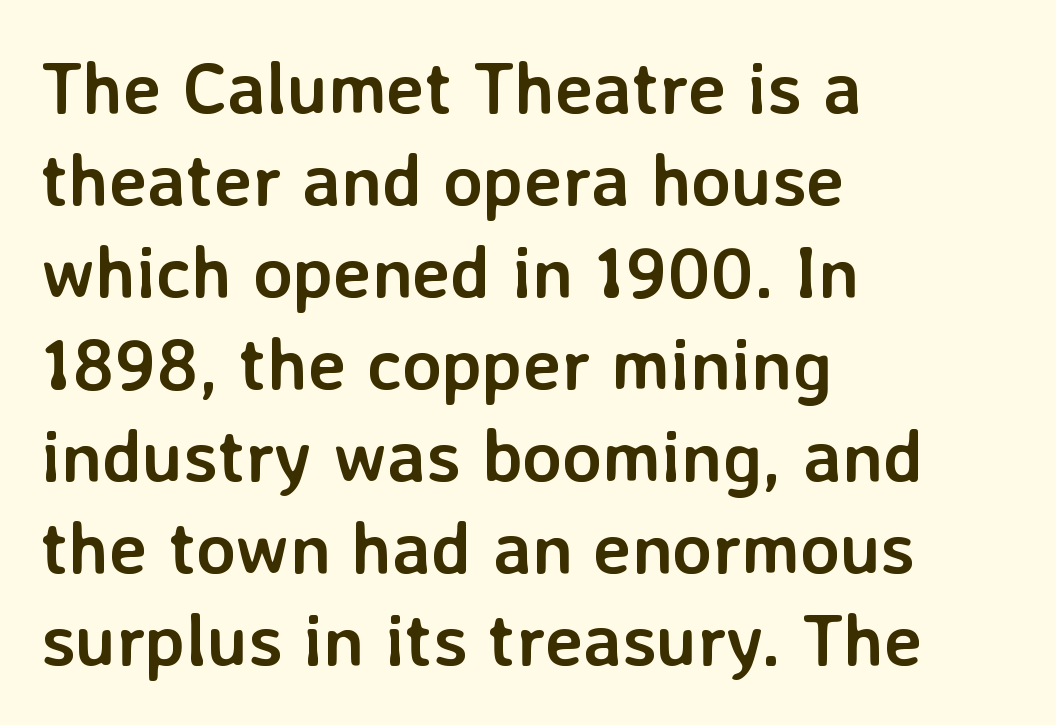
The image shows 73 px semibold sans-serif type, upright; set left-aligned, normal line spacing (1.26x), normal letter spacing, not underlined; low stroke contrast and a medium x-height.
